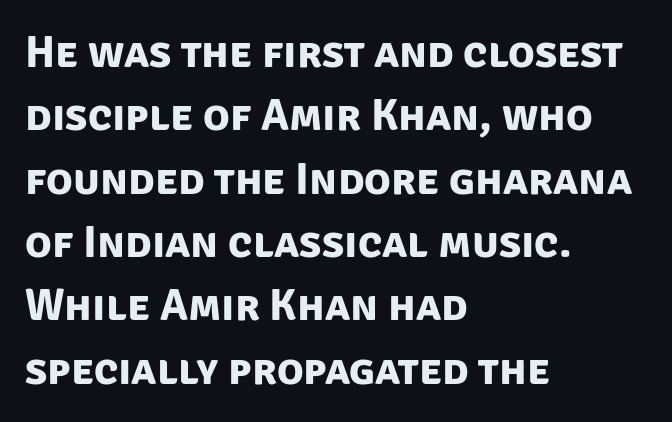
The face used here has the dense, thick strokes of a bold. Normally led — the rows are evenly, conventionally spaced. The face used here is rendered with its standard letterfit. This rendering features lettering with no underline.
